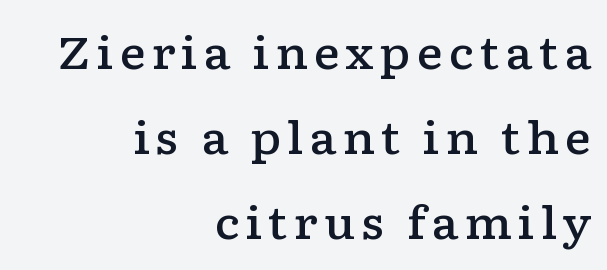
In terms of posture, this sample is upright. Lines of text with bare space underneath. The paragraph has a hard right edge and a soft left edge. Character widths vary here, with narrow letters taking less room than wide ones. These lines are composed in type with serifs.
